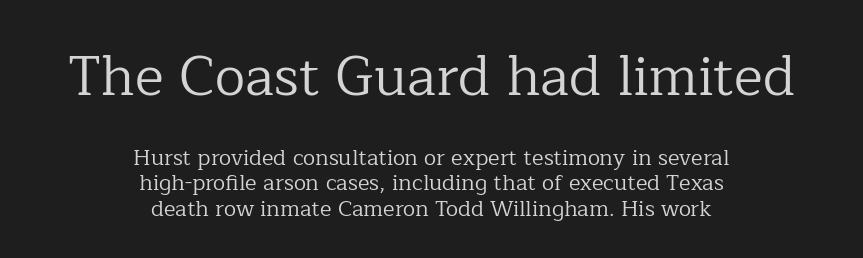
The image shows 55 px regular-weight serif type, upright; set centered, line spacing 1.16x, normal letter spacing, not underlined; the first (top) block is 2.5x larger; low stroke contrast and a medium x-height.
